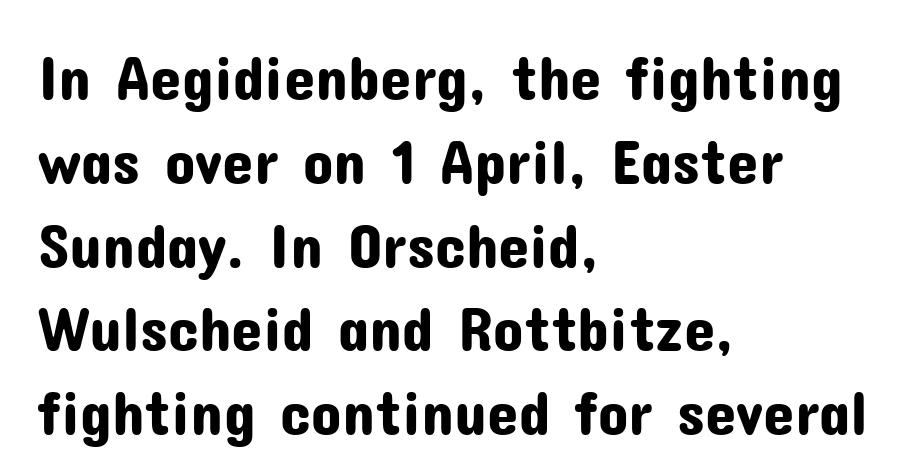
The image shows 63 px sans-serif type, upright; set left-aligned, normal line spacing (1.33x), normal letter spacing, not underlined; low stroke contrast and a medium x-height.
